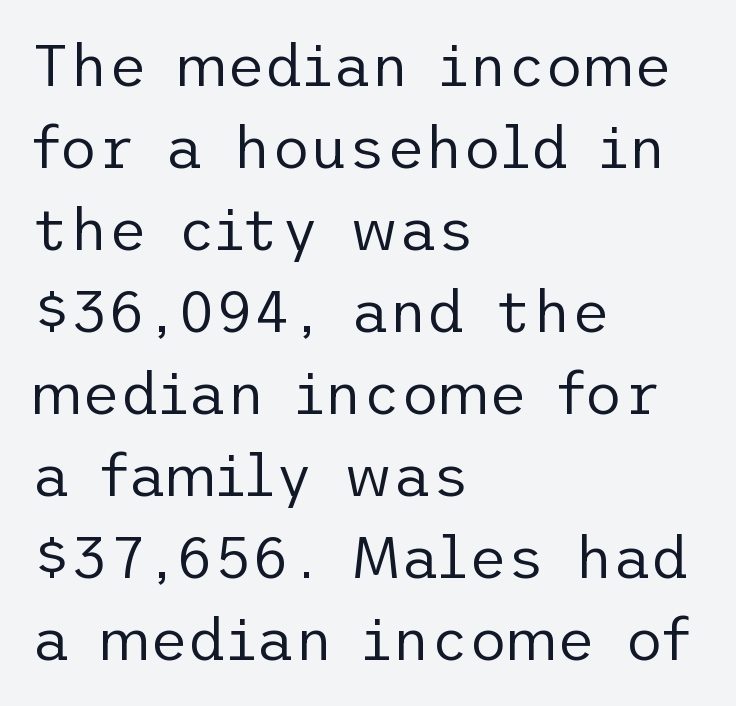
The image shows 59 px regular-weight sans-serif type, upright; set left-aligned, normal line spacing (1.39x), normal letter spacing, not underlined; low stroke contrast and a medium x-height.
